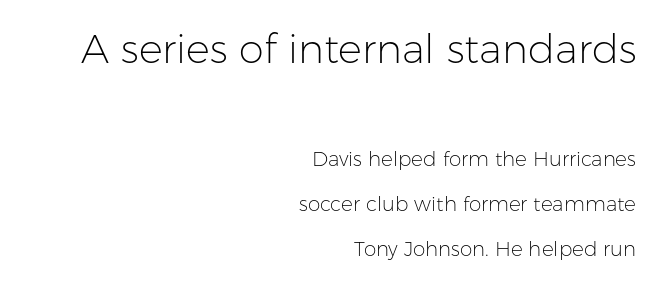
The image shows 40 px light sans-serif type, upright; set right-aligned, loose line spacing (2.25x), normal letter spacing, not underlined; the first (top) block is 2.0x larger; low stroke contrast and a medium x-height.
